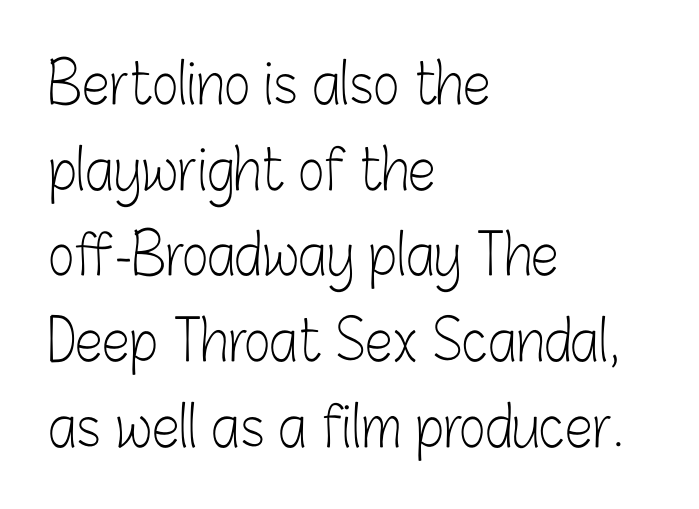
The image shows 56 px light, condensed sans-serif type, upright; set left-aligned, normal line spacing (1.53x), normal letter spacing, not underlined; low stroke contrast and a medium x-height.
